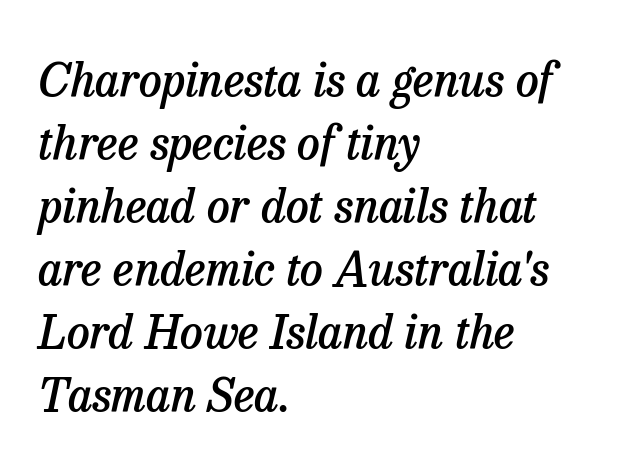
Q: Is the text bold? A: Semi-bold.
Q: Is the text italic (slanted)? A: Yes, it leans right by about 13 degrees.
Q: Is the typeface a serif or a sans-serif typeface? A: Serif.
Q: Is the text underlined? A: No.
Q: How is the paragraph aligned? A: Left-aligned.
Q: Is the spacing between letters normal or unusually wide? A: Normal.
Q: Is the spacing between lines tight, normal or loose? A: Normal.
Q: Width (condensed, normal, or wide)? A: Normal.
Q: Stroke contrast? A: Low.
Q: x-height? A: Medium.
Q: Monospaced? A: No.
